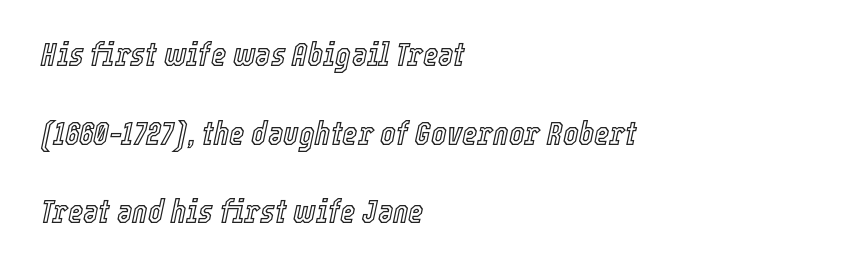
{"italic": "yes", "lean": "right", "slant_degrees": 12, "width": "condensed", "x_height": "medium", "monospaced": "no", "underline": "no", "align": "left", "line_spacing": "loose", "line_spacing_ratio": 2.38, "letter_spacing": "normal", "letter_spacing_em": 0.0, "glyph_px": 33}
